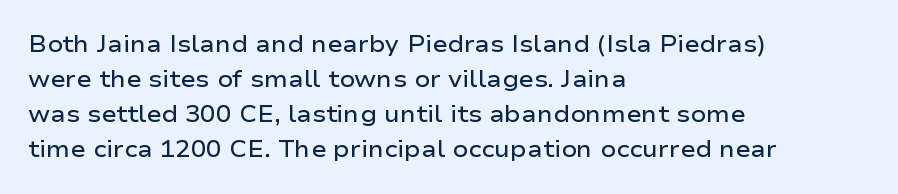
Q: Is the text bold? A: Semi-bold.
Q: Is the text italic (slanted)? A: No, it is upright.
Q: Is the text underlined? A: No.
Q: How is the paragraph aligned? A: Left-aligned.
Q: Is the spacing between letters normal or unusually wide? A: Normal.
Q: Is the spacing between lines tight, normal or loose? A: Normal.
